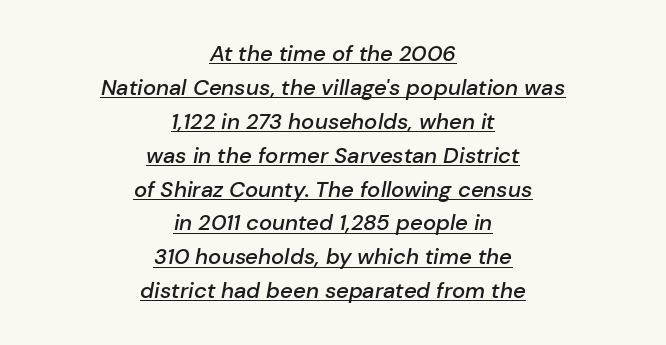
The image shows 22 px text type, italic (leaning right); set centered, normal line spacing (1.54x), normal letter spacing, underlined.
